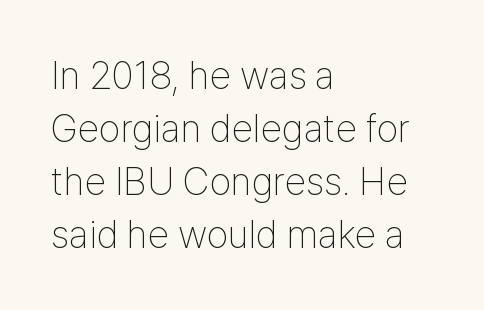
Successive baselines arrive at the customary interval. The rag falls on the right side of this text block. The rendering uses natural spacing where letterforms have individual widths. The strokes are not fattened; the text isn't bold.
